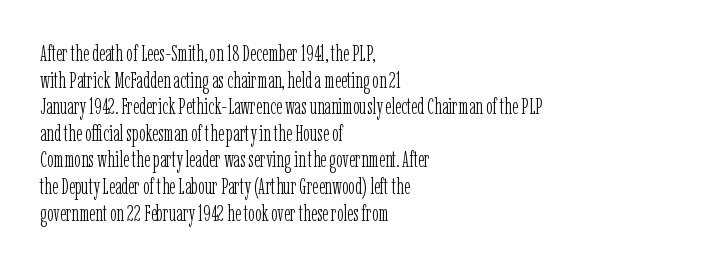
The image shows 22 px text type, upright; set left-aligned, line spacing 1.21x, normal letter spacing, not underlined.
